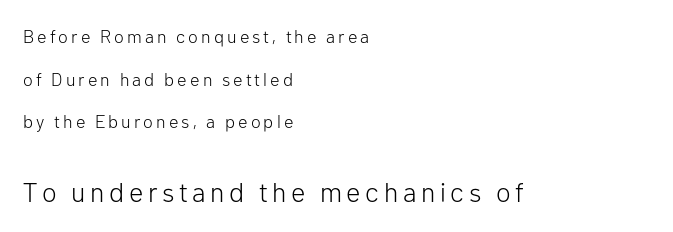
Q: Is the text bold? A: No.
Q: Is the text italic (slanted)? A: No, it is upright.
Q: Is the text underlined? A: No.
Q: How is the paragraph aligned? A: Left-aligned.
Q: Is the spacing between lines tight, normal or loose? A: Loose.
Q: Which block of text is set in a larger size, the first (top) or the second (bottom)? A: The second (bottom) one.
